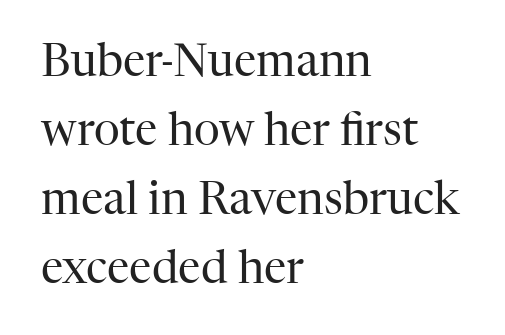
{"serif": "yes", "italic": "no", "bold": "no", "weight": "regular", "width": "normal", "stroke_contrast": "high", "x_height": "medium", "monospaced": "no", "underline": "no", "align": "left", "line_spacing": "normal", "line_spacing_ratio": 1.53, "letter_spacing": "normal", "letter_spacing_em": 0.0, "glyph_px": 45}
